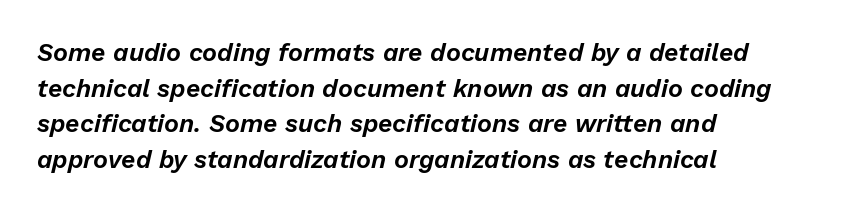
The image shows 25 px text type, italic (leaning right); set left-aligned, normal line spacing (1.43x), normal letter spacing, not underlined.
